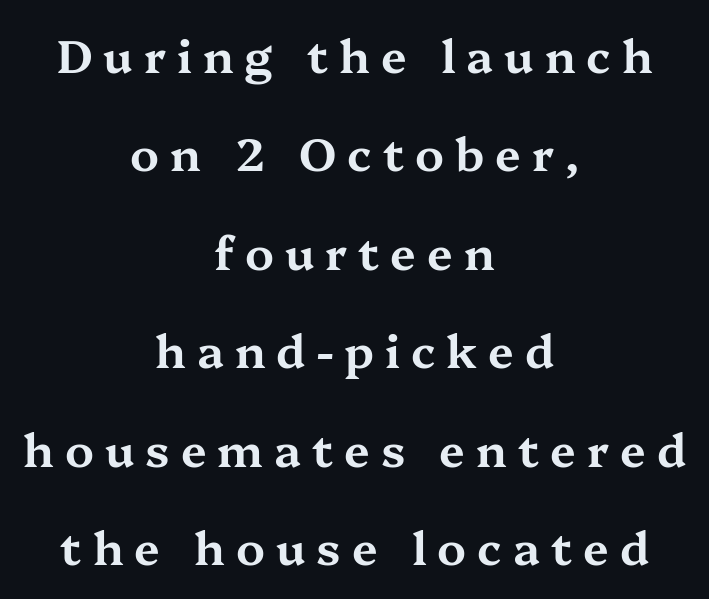
{"serif": "yes", "italic": "no", "width": "wide", "stroke_contrast": "medium", "x_height": "medium", "monospaced": "no", "underline": "no", "align": "center", "line_spacing": "loose", "line_spacing_ratio": 2.14, "letter_spacing": "wide", "letter_spacing_em": 0.24, "glyph_px": 46}
